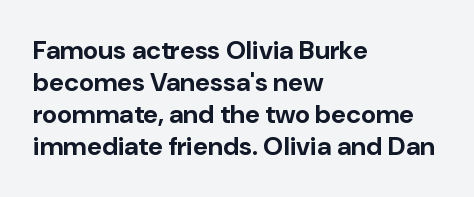
Q: Is the text bold? A: Yes.
Q: Is the text italic (slanted)? A: No, it is upright.
Q: Is the text underlined? A: No.
Q: How is the paragraph aligned? A: Left-aligned.
Q: Is the spacing between letters normal or unusually wide? A: Normal.
